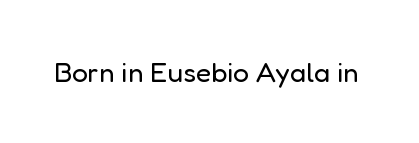
The image shows 28 px regular-weight sans-serif type, upright; set normal letter spacing, not underlined; low stroke contrast and a medium x-height.
